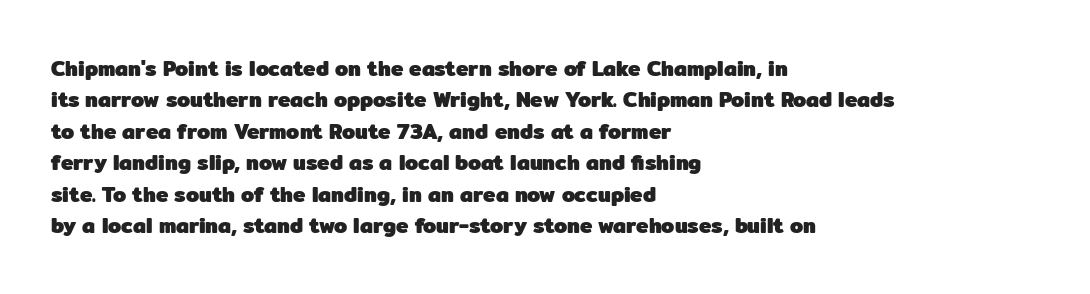
Set as a true bold cut, around the 700 mark. You can tell it's not italic because the verticals are truly vertical. Horizontally, the lines are justified to the leading edge only. Evenly set lines give the paragraph a standard silhouette. Just letters on the line, the space beneath them empty. Compared with typical body copy, the letter spacing here is the same.
